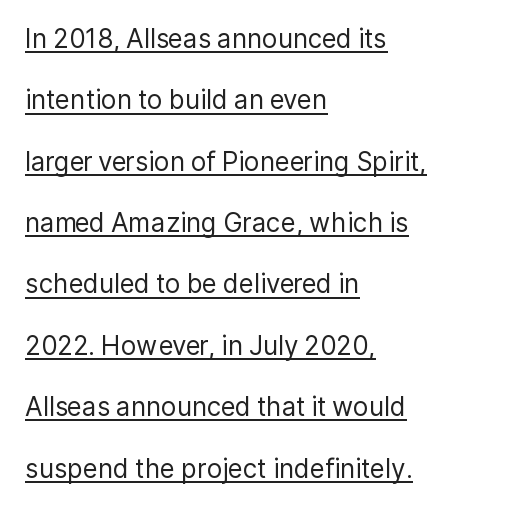
The image shows 26 px text type, upright; set left-aligned, loose line spacing (2.36x), normal letter spacing, underlined.
